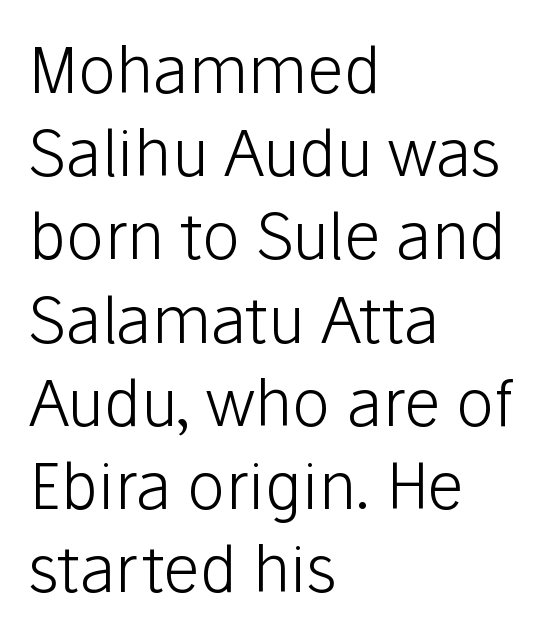
The image shows 64 px light sans-serif type, upright; set left-aligned, normal line spacing (1.3x), normal letter spacing, not underlined; low stroke contrast and a medium x-height.
